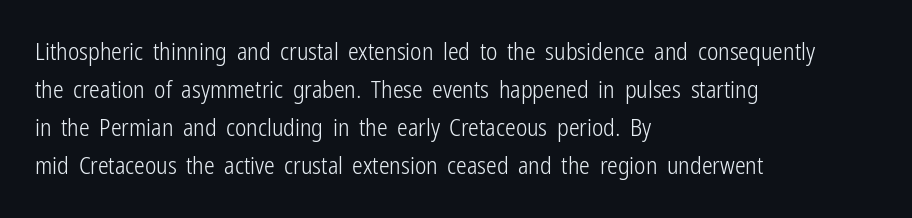
{"italic": "no", "bold": "no", "underline": "no", "align": "left", "line_spacing": "normal", "line_spacing_ratio": 1.59, "letter_spacing": "normal", "letter_spacing_em": 0.0, "glyph_px": 24}
